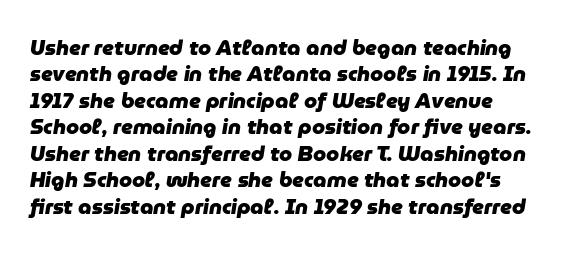
The typography opts for an oblique posture over an upright one. I'd describe the lettering as bold — thick and assertive. This block has exactly the height ordinary leading produces. Anything drawn beneath the words? Only blank space. Letter spacing: default.
